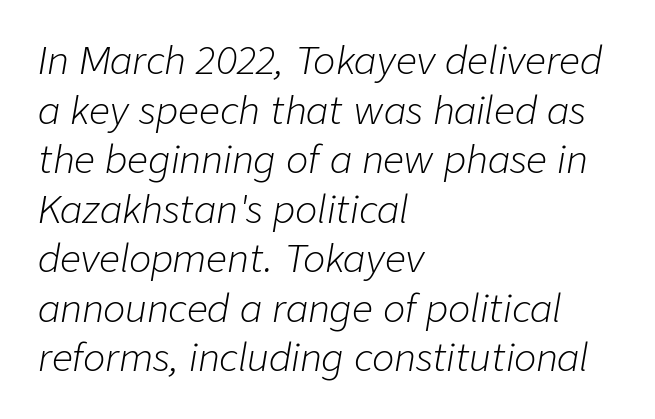
Q: Is the text bold? A: No.
Q: Is the text italic (slanted)? A: Yes, it leans right by about 9 degrees.
Q: Is the text underlined? A: No.
Q: How is the paragraph aligned? A: Left-aligned.
Q: Is the spacing between letters normal or unusually wide? A: Normal.
Q: Is the spacing between lines tight, normal or loose? A: Normal.
Q: Width (condensed, normal, or wide)? A: Normal.
Q: Stroke contrast? A: Low.
Q: x-height? A: Medium.
Q: Monospaced? A: No.
